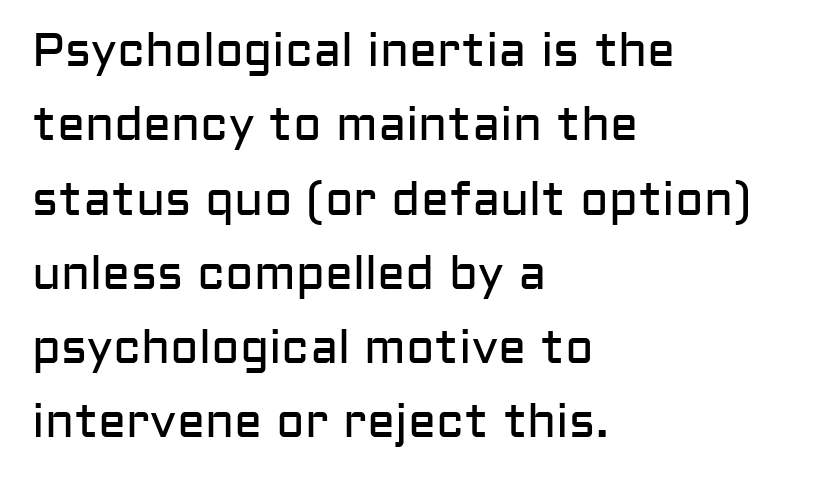
Q: Is the text bold? A: No.
Q: Is the text italic (slanted)? A: No, it is upright.
Q: Is the typeface a serif or a sans-serif typeface? A: Sans-serif.
Q: Is the text underlined? A: No.
Q: How is the paragraph aligned? A: Left-aligned.
Q: Is the spacing between letters normal or unusually wide? A: Normal.
Q: Is the spacing between lines tight, normal or loose? A: Normal.
Q: Width (condensed, normal, or wide)? A: Normal.
Q: Stroke contrast? A: Low.
Q: x-height? A: Medium.
Q: Monospaced? A: No.
